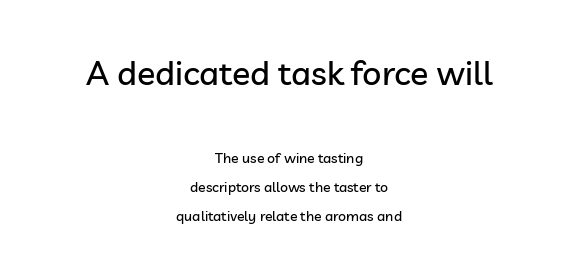
Ascenders rise straight up at ninety degrees. Two sizes are in play, and the larger belongs to the first block. The passage is arranged like a title page — every line centered. Unmarked baselines from the first word to the last. Characters follow at the spacing the type designer built in. The passage shown is typed in a proportional face where columns would drift.
